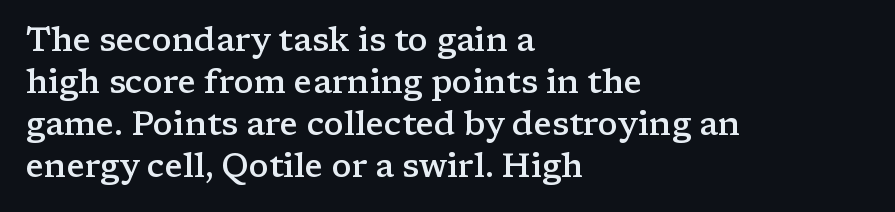
The image shows 33 px semibold, wide serif type, upright; set left-aligned, normal line spacing (1.27x), normal letter spacing, not underlined; low stroke contrast and a medium x-height.
